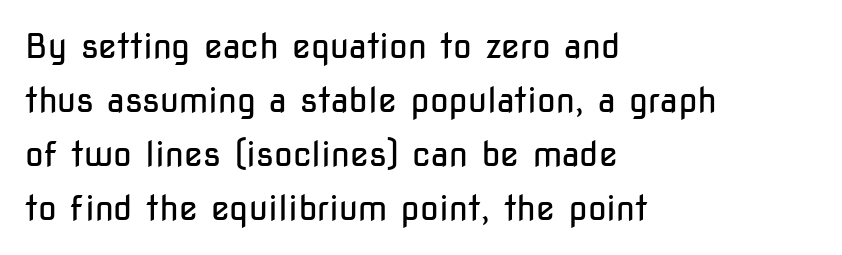
The image shows 34 px regular-weight, condensed sans-serif type, upright; set left-aligned, normal line spacing (1.59x), normal letter spacing, not underlined; low stroke contrast and a medium x-height.
